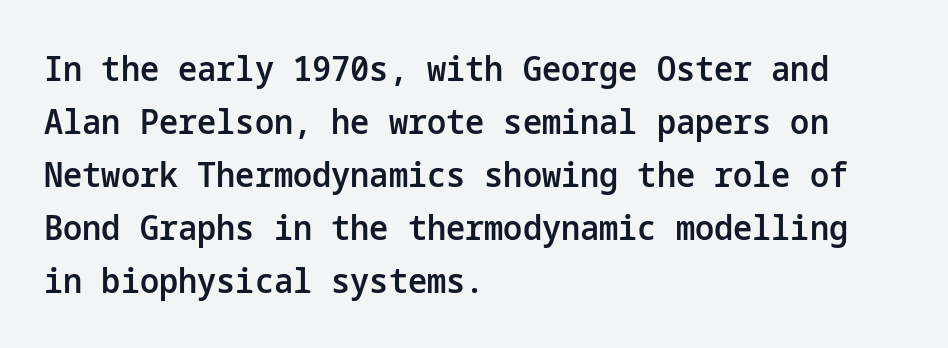
Q: Is the text bold? A: Semi-bold.
Q: Is the text italic (slanted)? A: No, it is upright.
Q: Is the typeface a serif or a sans-serif typeface? A: Sans-serif.
Q: Is the text underlined? A: No.
Q: How is the paragraph aligned? A: Left-aligned.
Q: Is the spacing between letters normal or unusually wide? A: Normal.
Q: Is the spacing between lines tight, normal or loose? A: Normal.
Q: Width (condensed, normal, or wide)? A: Normal.
Q: Stroke contrast? A: Low.
Q: x-height? A: Medium.
